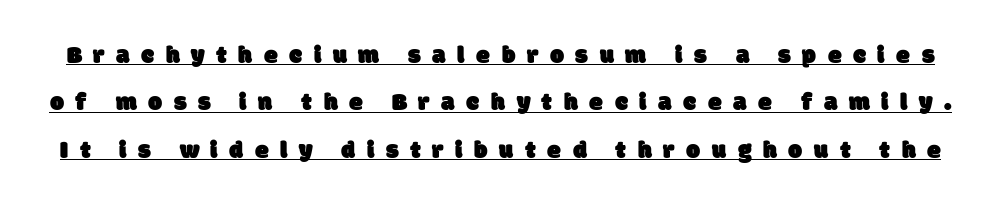
{"underline": "yes", "line_spacing": "loose", "line_spacing_ratio": 1.9, "letter_spacing": "wide", "letter_spacing_em": 0.46, "glyph_px": 25}
